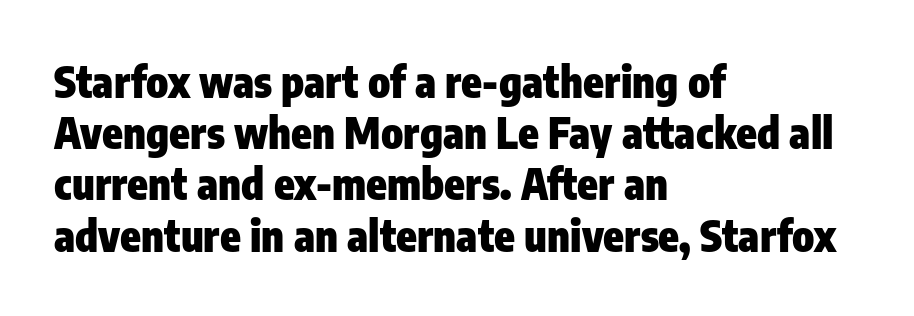
The image shows 42 px heavy, condensed sans-serif type, upright; set left-aligned, line spacing 1.22x, normal letter spacing, not underlined; low stroke contrast and a medium x-height.
